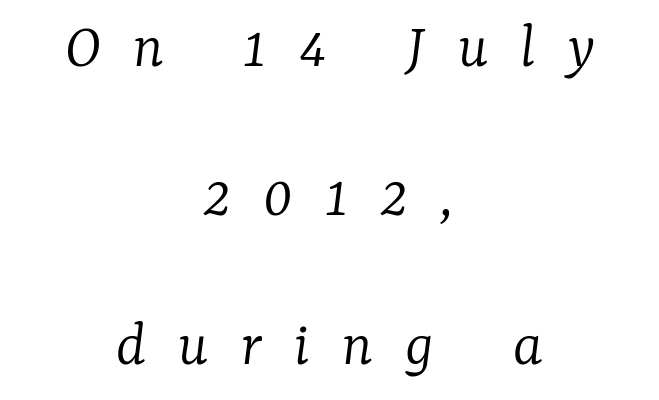
{"serif": "yes", "italic": "yes", "lean": "right", "slant_degrees": 7, "bold": "no", "weight": "light", "width": "normal", "stroke_contrast": "low", "x_height": "medium", "monospaced": "no", "underline": "no", "align": "center", "line_spacing": "loose", "line_spacing_ratio": 2.26, "letter_spacing": "wide", "letter_spacing_em": 0.49, "glyph_px": 66}
